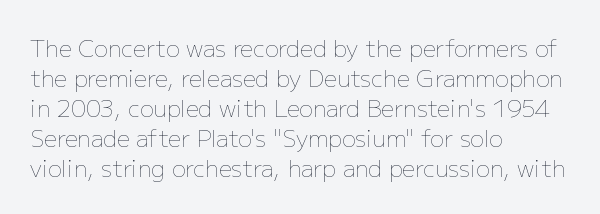
The image shows 23 px text type, upright; set left-aligned, normal line spacing (1.3x), normal letter spacing, not underlined.
